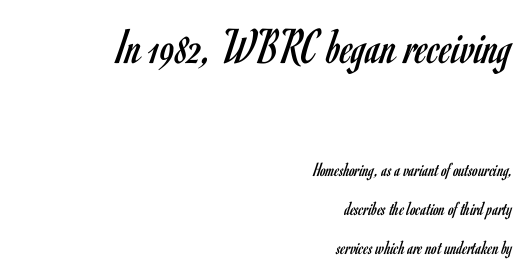
{"serif": "no", "bold": "no", "weight": "regular", "width": "condensed", "stroke_contrast": "low", "x_height": "small", "monospaced": "no", "underline": "no", "align": "right", "line_spacing": "loose", "line_spacing_ratio": 1.96, "letter_spacing": "normal", "letter_spacing_em": 0.0, "larger_block": "first", "size_ratio": 2.55, "glyph_px": 51}
